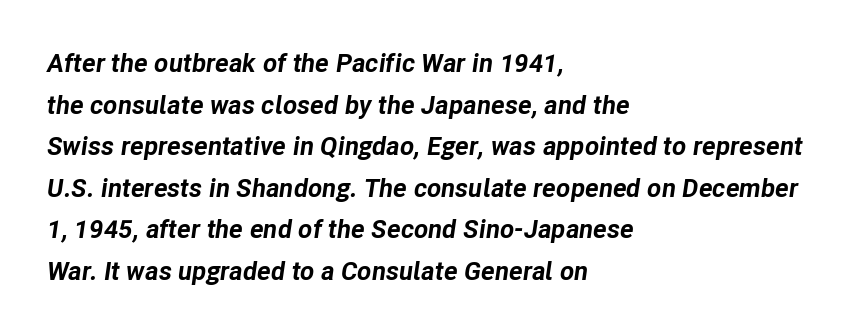
The image shows 26 px bold type, italic (leaning right); set left-aligned, normal line spacing (1.6x), normal letter spacing, not underlined.
